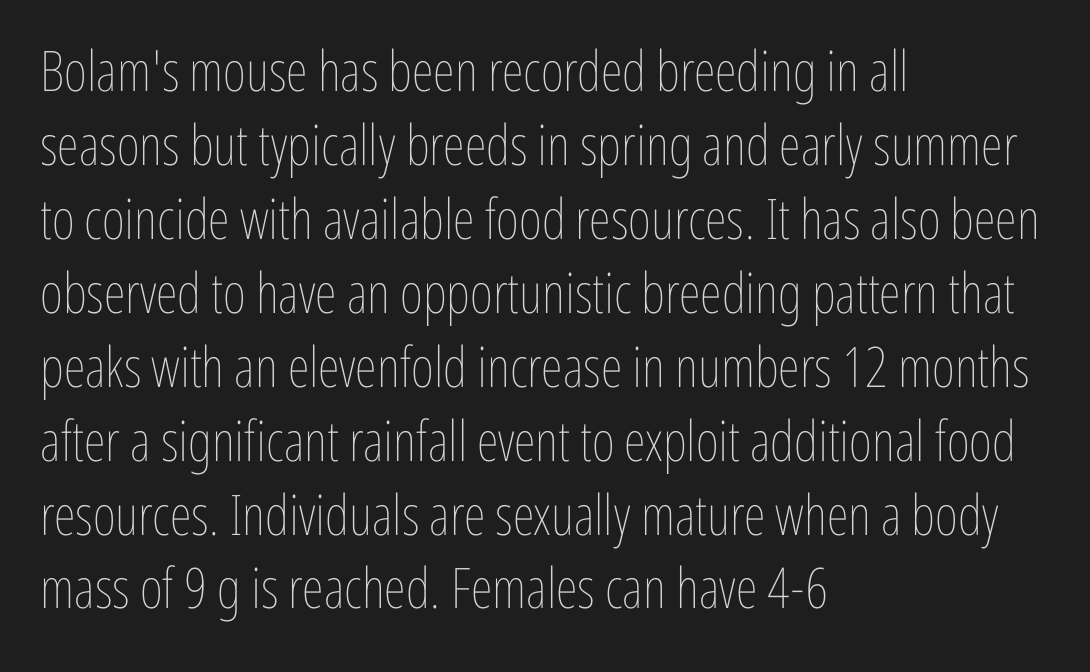
The image shows 56 px thin, condensed type, upright; set left-aligned, normal line spacing (1.32x), normal letter spacing, not underlined; low stroke contrast and a medium x-height.
